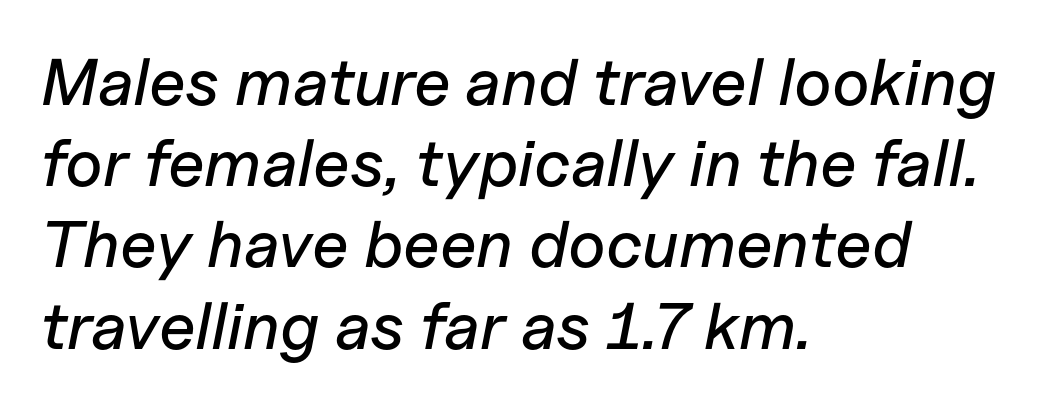
Q: Is the text italic (slanted)? A: Yes, it leans right by about 11 degrees.
Q: Is the text underlined? A: No.
Q: How is the paragraph aligned? A: Left-aligned.
Q: Is the spacing between letters normal or unusually wide? A: Normal.
Q: Width (condensed, normal, or wide)? A: Normal.
Q: Stroke contrast? A: Low.
Q: x-height? A: Medium.
Q: Monospaced? A: No.
